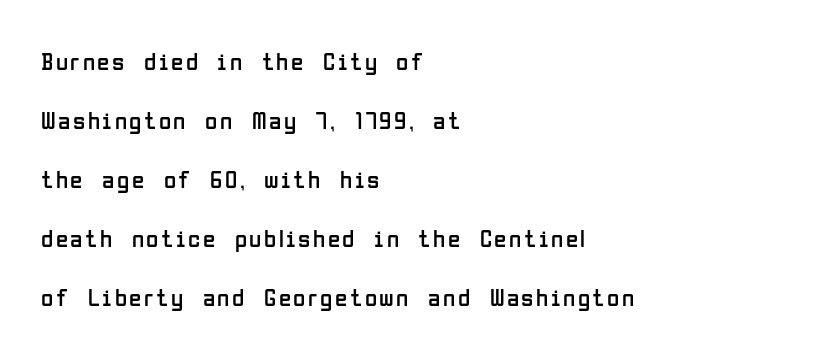
The image shows 25 px text type, upright; set left-aligned, loose line spacing (2.36x), not underlined.
